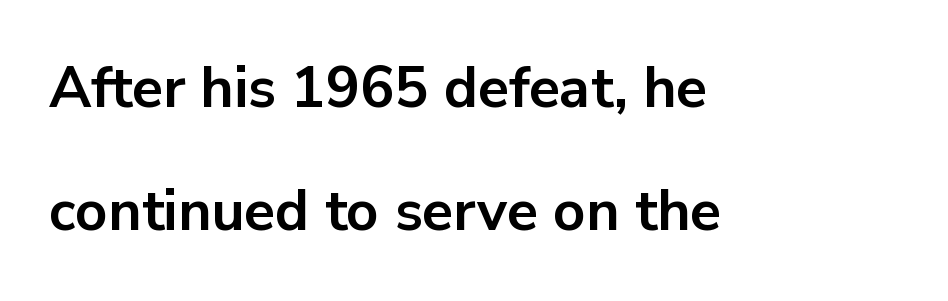
The image shows 57 px bold sans-serif type, upright; set left-aligned, loose line spacing (2.16x), normal letter spacing, not underlined; low stroke contrast and a medium x-height.
